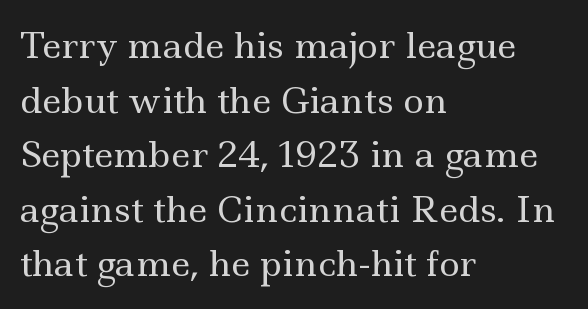
Is the letter spacing exaggerated? No — it looks like the ordinary default. Spacing verdict: proportional, widths tailored to each character. Letters rest on an invisible, unmarked baseline. Stroke mass is kept to a normal reading level or below.
